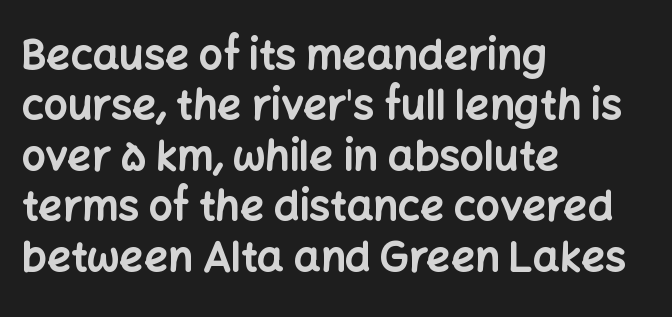
Do the letters lean? They stand straight. Which margin do the lines hug? The left one — the right edge is uneven. The glyphs in this specimen are sans serif. This sample has the flowing, uneven cadence of proportional lettering.
